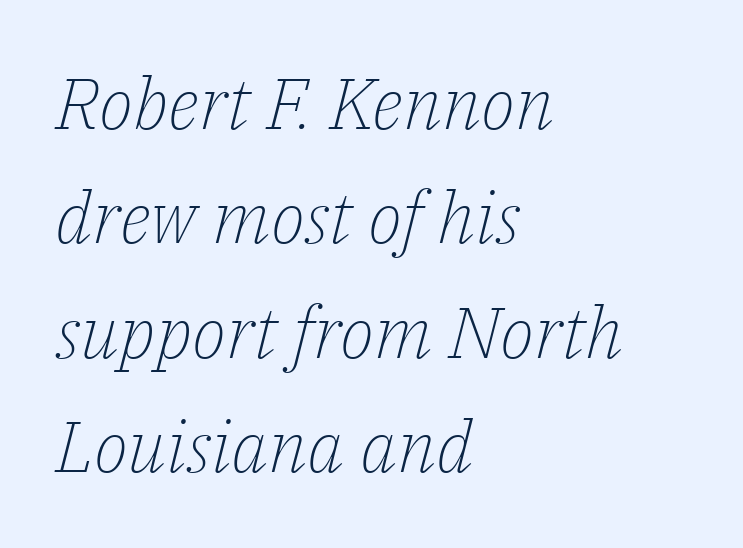
{"serif": "yes", "italic": "yes", "lean": "right", "slant_degrees": 14, "bold": "no", "weight": "light", "width": "normal", "stroke_contrast": "low", "x_height": "medium", "monospaced": "no", "underline": "no", "align": "left", "line_spacing": "normal", "line_spacing_ratio": 1.59, "letter_spacing": "normal", "letter_spacing_em": 0.0, "glyph_px": 72}
